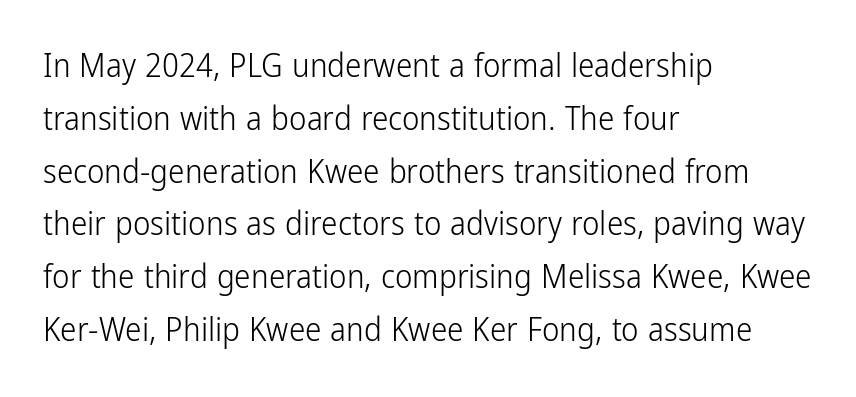
The image shows 33 px light, condensed sans-serif type, upright; set left-aligned, normal line spacing (1.6x), normal letter spacing, not underlined; low stroke contrast and a medium x-height.
